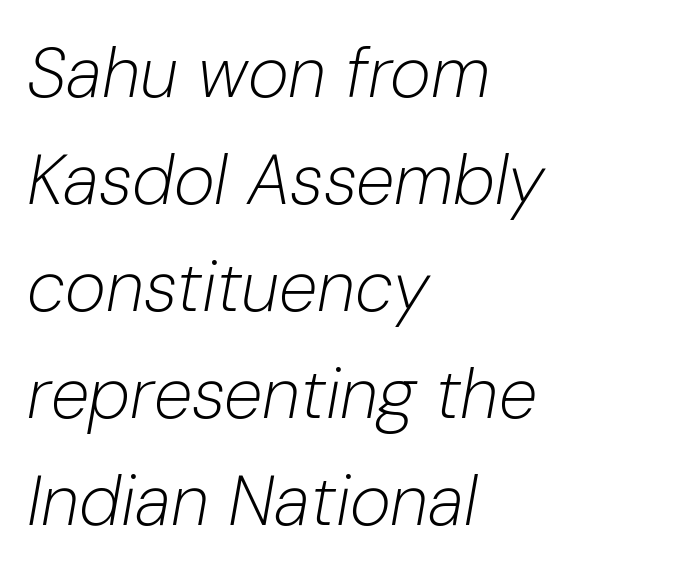
{"italic": "yes", "lean": "right", "slant_degrees": 10, "bold": "no", "weight": "light", "width": "normal", "stroke_contrast": "low", "x_height": "medium", "monospaced": "no", "underline": "no", "align": "left", "line_spacing": "normal", "line_spacing_ratio": 1.53, "letter_spacing": "normal", "letter_spacing_em": 0.0, "glyph_px": 70}
